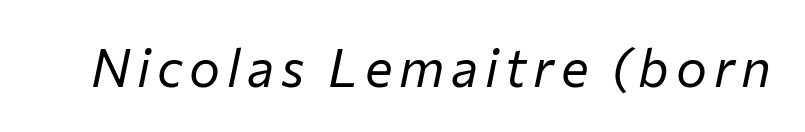
Q: Is the text bold? A: No.
Q: Is the text italic (slanted)? A: Yes, it leans right by about 12 degrees.
Q: Is the text underlined? A: No.
Q: Width (condensed, normal, or wide)? A: Normal.
Q: Stroke contrast? A: Low.
Q: x-height? A: Medium.
Q: Monospaced? A: No.
